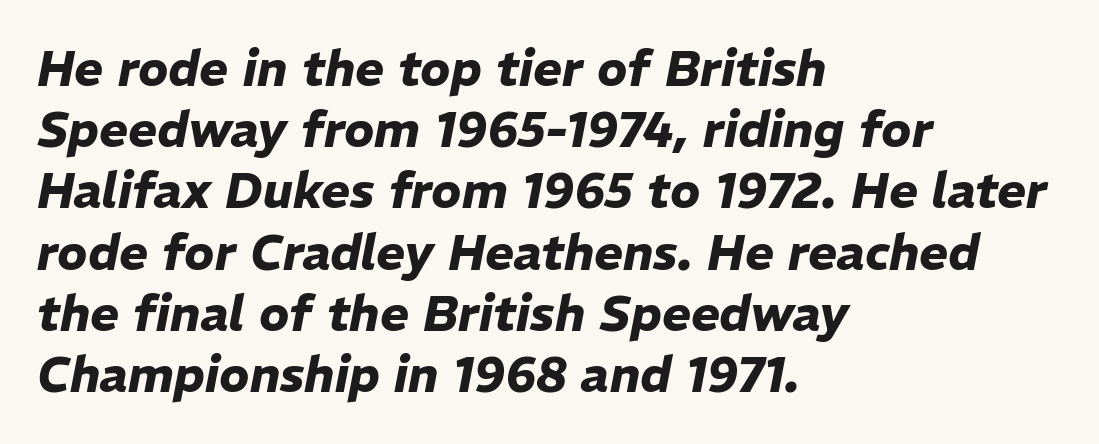
{"italic": "yes", "lean": "right", "slant_degrees": 11, "bold": "yes", "weight": "heavy", "width": "normal", "stroke_contrast": "low", "x_height": "medium", "monospaced": "no", "underline": "no", "align": "left", "line_spacing": "normal", "line_spacing_ratio": 1.25, "letter_spacing": "normal", "letter_spacing_em": 0.0, "glyph_px": 49}
